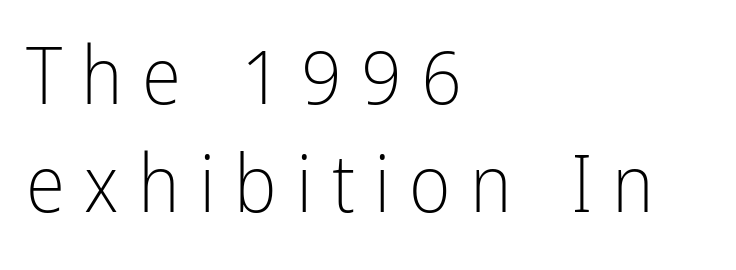
{"serif": "no", "italic": "no", "bold": "no", "weight": "light", "width": "condensed", "stroke_contrast": "low", "x_height": "medium", "monospaced": "no", "underline": "no", "align": "left", "line_spacing": "normal", "line_spacing_ratio": 1.35, "letter_spacing": "wide", "letter_spacing_em": 0.24, "glyph_px": 80}
